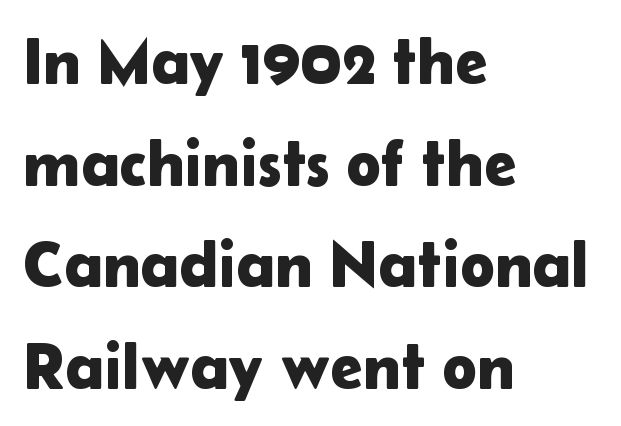
Q: Is the text italic (slanted)? A: No, it is upright.
Q: Is the typeface a serif or a sans-serif typeface? A: Sans-serif.
Q: Is the text underlined? A: No.
Q: How is the paragraph aligned? A: Left-aligned.
Q: Is the spacing between letters normal or unusually wide? A: Normal.
Q: Is the spacing between lines tight, normal or loose? A: Normal.
Q: Width (condensed, normal, or wide)? A: Normal.
Q: Stroke contrast? A: Low.
Q: x-height? A: Medium.
Q: Monospaced? A: No.
